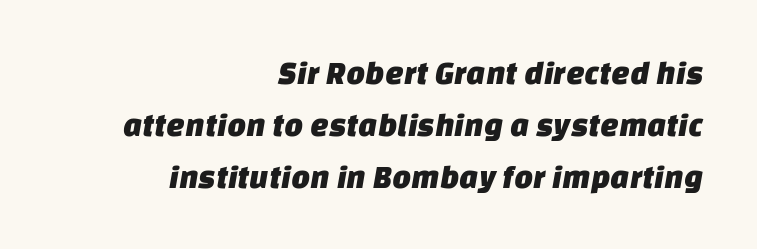
{"serif": "no", "width": "normal", "stroke_contrast": "low", "x_height": "large", "monospaced": "no", "underline": "no", "align": "right", "line_spacing": "normal", "line_spacing_ratio": 1.58, "letter_spacing": "normal", "letter_spacing_em": 0.0, "glyph_px": 33}
